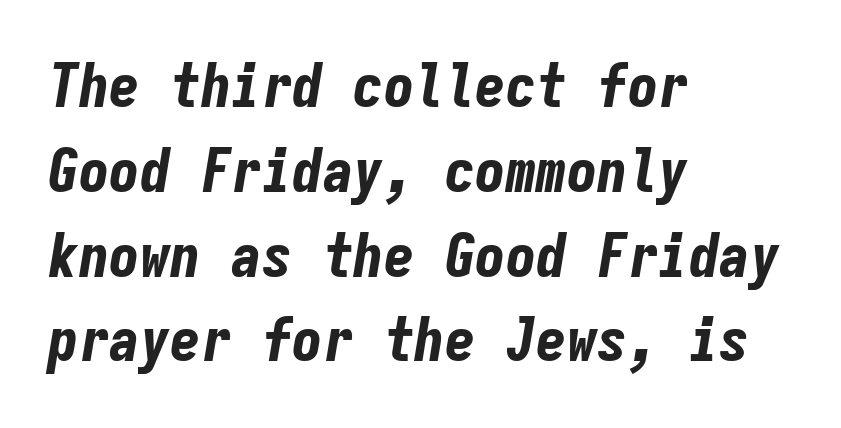
Is the letter spacing exaggerated? No — it looks like the ordinary default. Stroke thickness is high; the sample reads as a true bold. The space between consecutive lines is moderate. The glyphs look as if they've been sheared to an angle. Decoration check: the copy has no underline.
